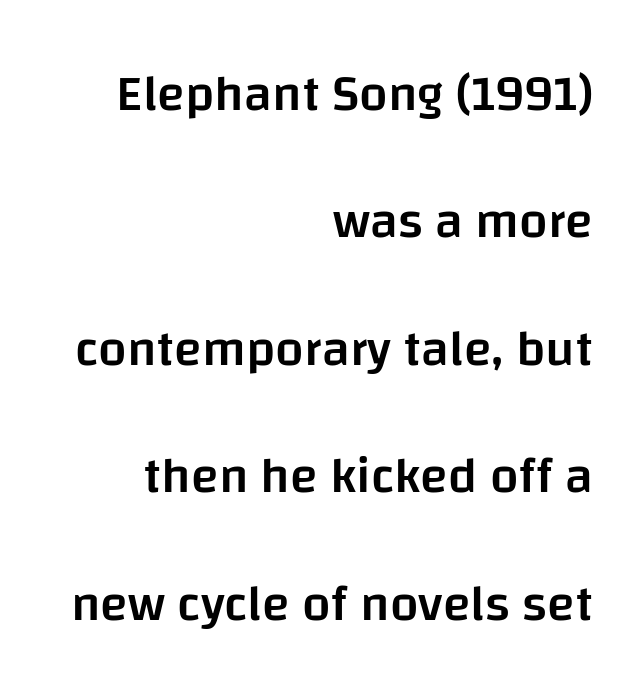
The image shows 51 px semibold sans-serif type, upright; set right-aligned, loose line spacing (2.5x), normal letter spacing, not underlined; low stroke contrast and a large x-height.
